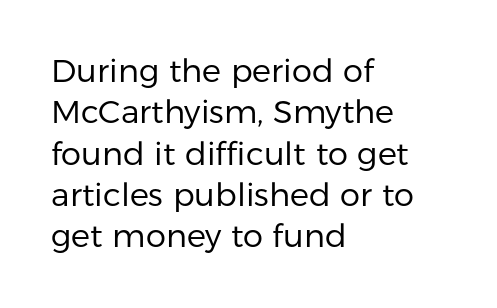
{"serif": "no", "italic": "no", "bold": "no", "weight": "regular", "width": "normal", "stroke_contrast": "low", "x_height": "medium", "monospaced": "no", "underline": "no", "align": "left", "line_spacing": "normal", "line_spacing_ratio": 1.29, "letter_spacing": "normal", "letter_spacing_em": 0.0, "glyph_px": 32}
